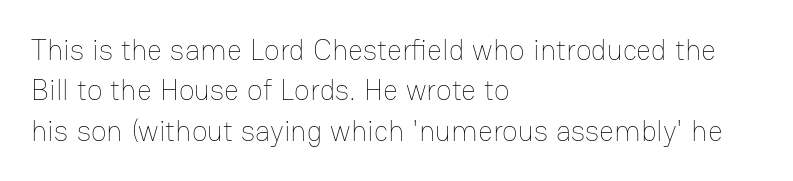
The image shows 29 px thin type, upright; set left-aligned, normal line spacing (1.39x), normal letter spacing, not underlined; low stroke contrast and a medium x-height.
